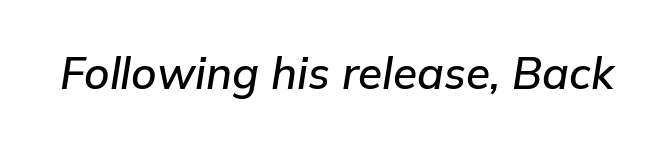
Character widths vary here, with narrow letters taking less room than wide ones. Honestly, there is no underline to notice here at all. Inter-character spacing is left at the font's built-in metrics. The whole block is typeset with a tilt.
